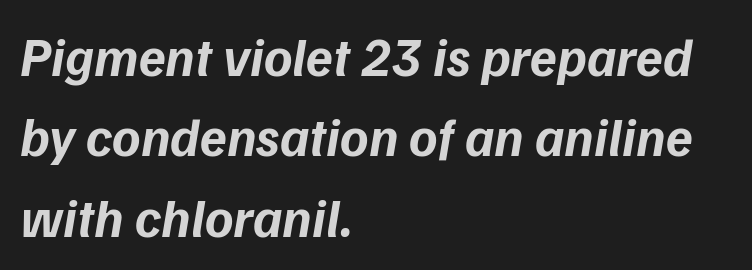
The image shows 54 px bold type, italic (leaning right); set left-aligned, normal line spacing (1.49x), normal letter spacing, not underlined; low stroke contrast and a medium x-height.
